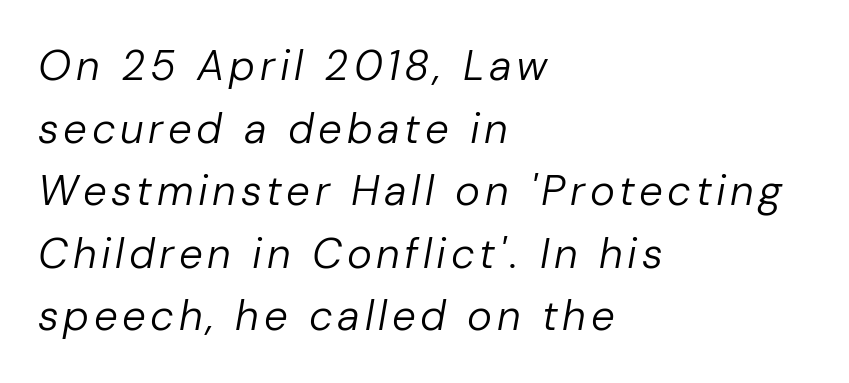
Q: Is the text bold? A: No.
Q: Is the text italic (slanted)? A: Yes, it leans right by about 10 degrees.
Q: Is the text underlined? A: No.
Q: How is the paragraph aligned? A: Left-aligned.
Q: Is the spacing between lines tight, normal or loose? A: Normal.
Q: Width (condensed, normal, or wide)? A: Normal.
Q: Stroke contrast? A: Low.
Q: x-height? A: Medium.
Q: Monospaced? A: No.
